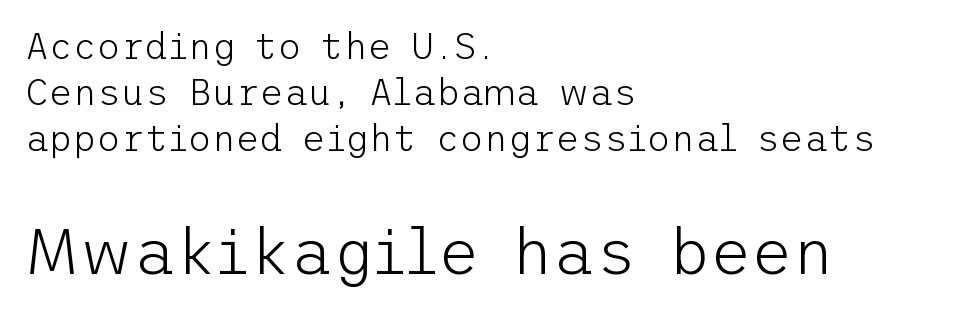
{"serif": "no", "italic": "no", "bold": "no", "weight": "light", "width": "normal", "stroke_contrast": "low", "x_height": "medium", "underline": "no", "align": "left", "line_spacing": "normal", "line_spacing_ratio": 1.25, "letter_spacing": "normal", "letter_spacing_em": 0.0, "larger_block": "second", "size_ratio": 1.73, "glyph_px": 64}
